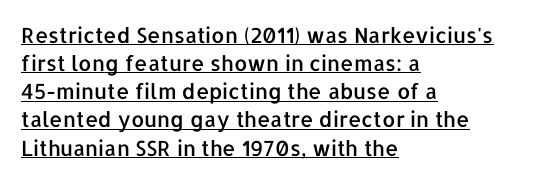
The rendering keeps characters at their native spacing. Posture: upright roman. Looks like someone drew a line under every word here. What's the leading like? Ordinary, nothing unusual. Short and long lines alike share a common starting point at left.
